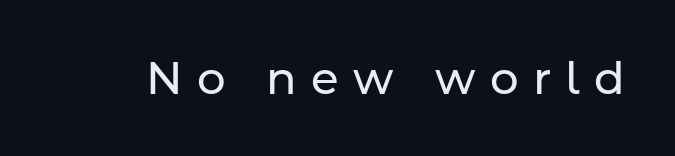
{"serif": "no", "italic": "no", "bold": "no", "weight": "regular", "width": "normal", "stroke_contrast": "low", "x_height": "medium", "monospaced": "no", "underline": "no", "letter_spacing": "wide", "letter_spacing_em": 0.32, "glyph_px": 45}
